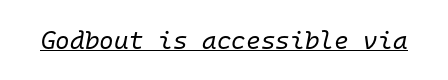
The image shows 25 px text type, italic (leaning right); set normal letter spacing, underlined.
